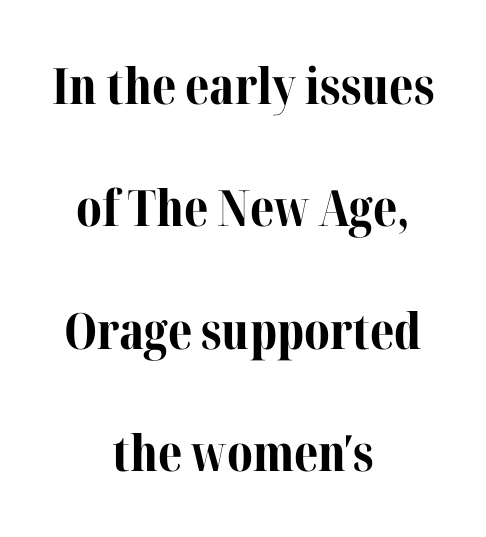
{"serif": "yes", "italic": "no", "bold": "yes", "weight": "bold", "width": "normal", "stroke_contrast": "medium", "x_height": "medium", "monospaced": "no", "underline": "no", "align": "center", "line_spacing": "loose", "line_spacing_ratio": 2.45, "letter_spacing": "normal", "letter_spacing_em": 0.0, "glyph_px": 50}
